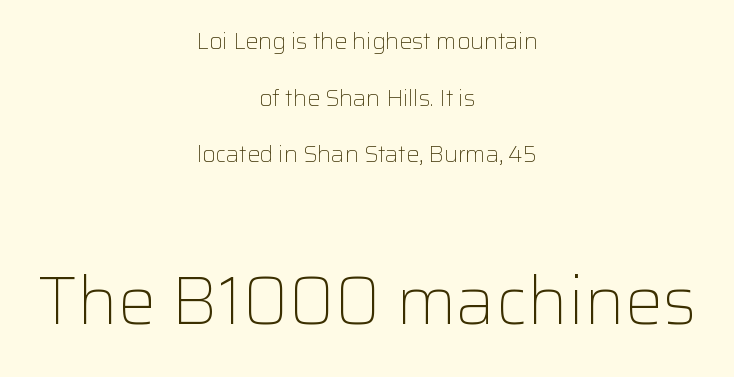
The image shows 68 px light sans-serif type, upright; set centered, loose line spacing (2.46x), normal letter spacing, not underlined; the second (bottom) block is 2.96x larger; low stroke contrast and a medium x-height.
